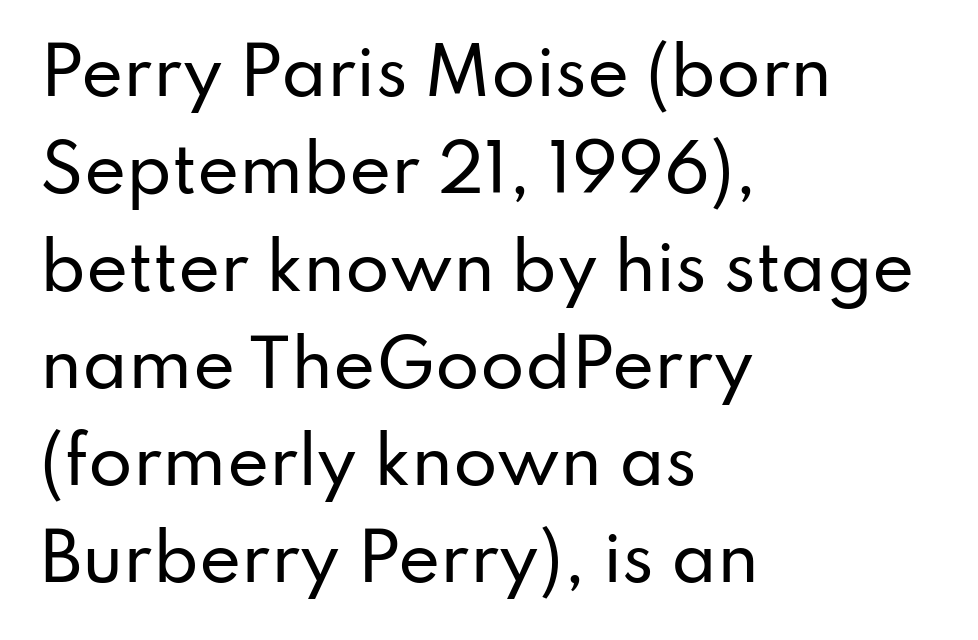
The image shows 64 px sans-serif type, upright; set left-aligned, normal line spacing (1.52x), normal letter spacing, not underlined; low stroke contrast and a small x-height.
